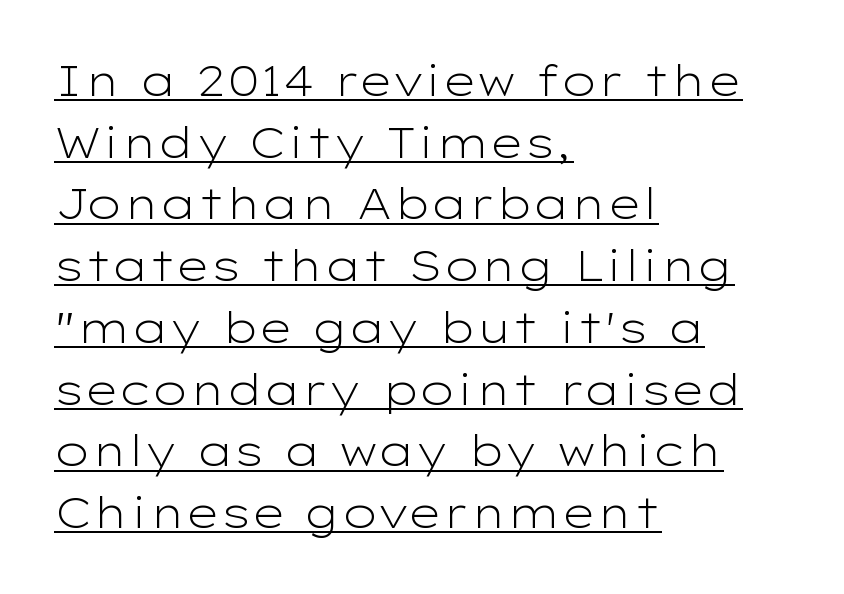
{"serif": "no", "italic": "no", "bold": "no", "weight": "light", "width": "wide", "stroke_contrast": "low", "x_height": "medium", "monospaced": "no", "underline": "yes", "align": "left", "line_spacing": "normal", "line_spacing_ratio": 1.47, "letter_spacing": "normal", "letter_spacing_em": 0.0, "glyph_px": 42}
